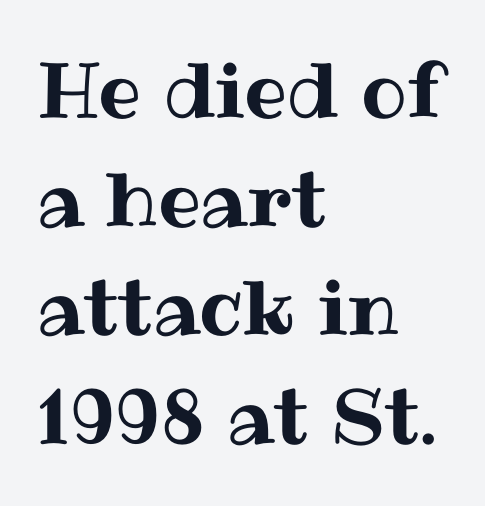
The image shows 76 px text type, upright; set left-aligned, normal line spacing (1.43x), normal letter spacing, not underlined; medium stroke contrast and a medium x-height.
